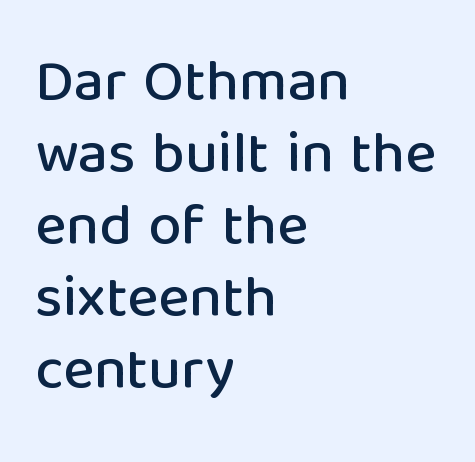
{"serif": "no", "italic": "no", "width": "normal", "stroke_contrast": "low", "x_height": "medium", "monospaced": "no", "underline": "no", "align": "left", "line_spacing_ratio": 1.22, "letter_spacing": "normal", "letter_spacing_em": 0.0, "glyph_px": 59}
